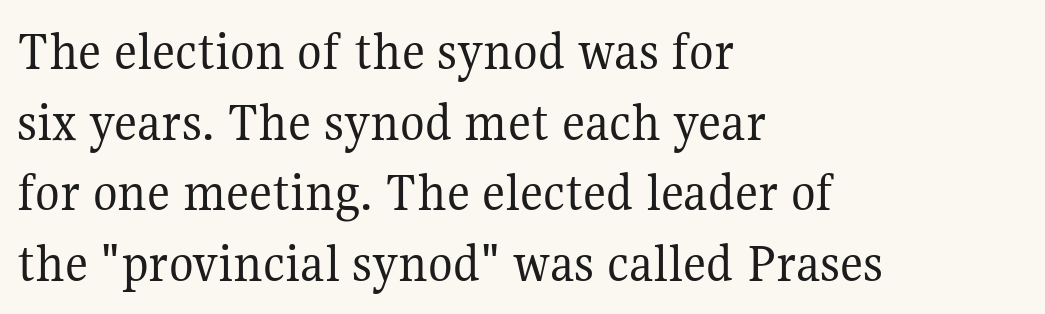
{"serif": "yes", "italic": "no", "bold": "no", "weight": "regular", "width": "normal", "stroke_contrast": "medium", "x_height": "medium", "monospaced": "no", "underline": "no", "align": "left", "line_spacing_ratio": 1.24, "letter_spacing": "normal", "letter_spacing_em": 0.0, "glyph_px": 57}
